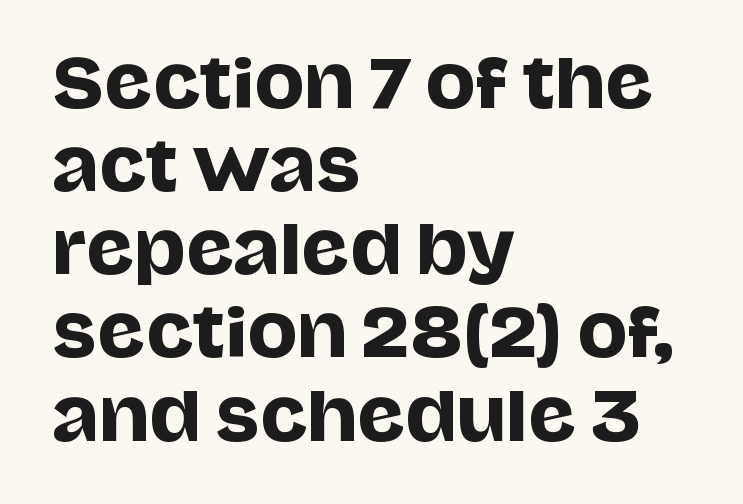
Letter spacing: default. Think of a printed novel: that variable character pitch is what you see here. I'd call this a sans setting — the letters go barefoot. A roman cut, with each character standing at attention. The baseline area is clear. All the whitespace from short lines collects on the right.
